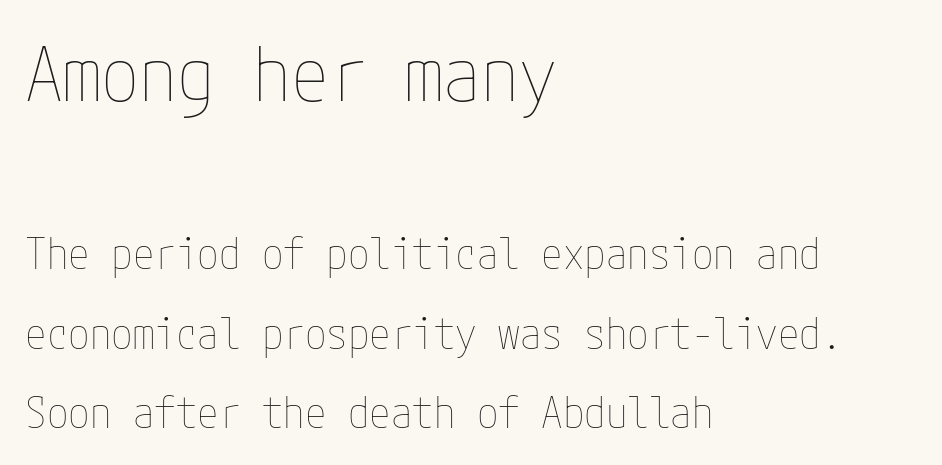
The image shows 76 px thin, condensed type, upright; set left-aligned, line spacing 1.85x, normal letter spacing, not underlined; the first (top) block is 1.77x larger; low stroke contrast and a medium x-height.
